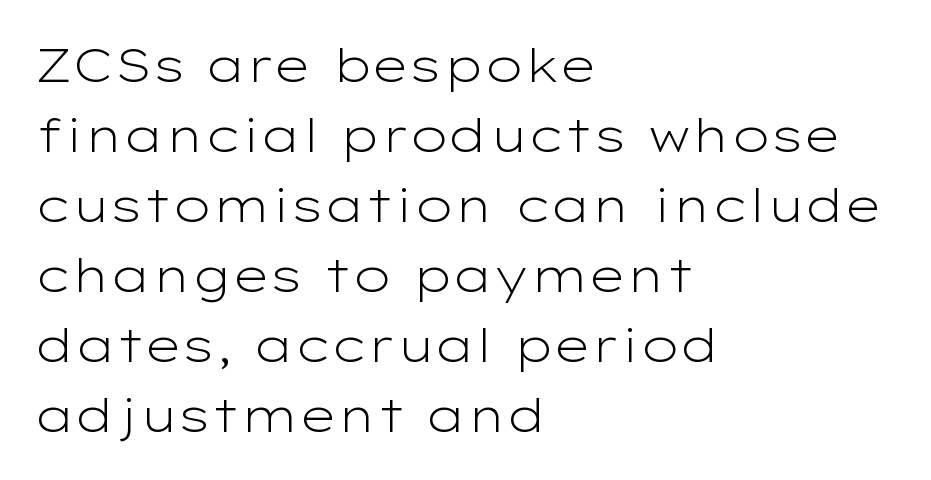
The image shows 47 px light, wide sans-serif type, upright; set left-aligned, normal line spacing (1.49x), normal letter spacing, not underlined; low stroke contrast and a medium x-height.
